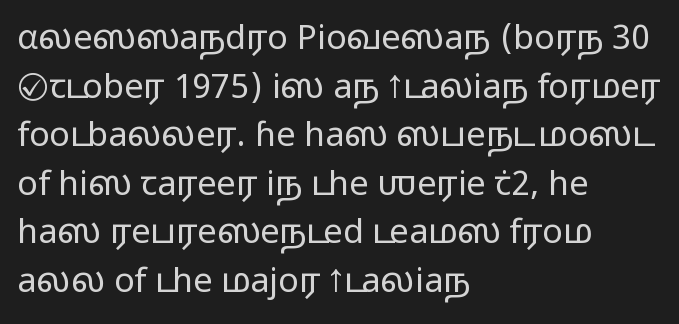
{"serif": "no", "italic": "no", "bold": "no", "weight": "light", "width": "wide", "stroke_contrast": "low", "x_height": "medium", "monospaced": "no", "underline": "no", "align": "left", "line_spacing": "normal", "line_spacing_ratio": 1.43, "letter_spacing": "normal", "letter_spacing_em": 0.0, "glyph_px": 34}
